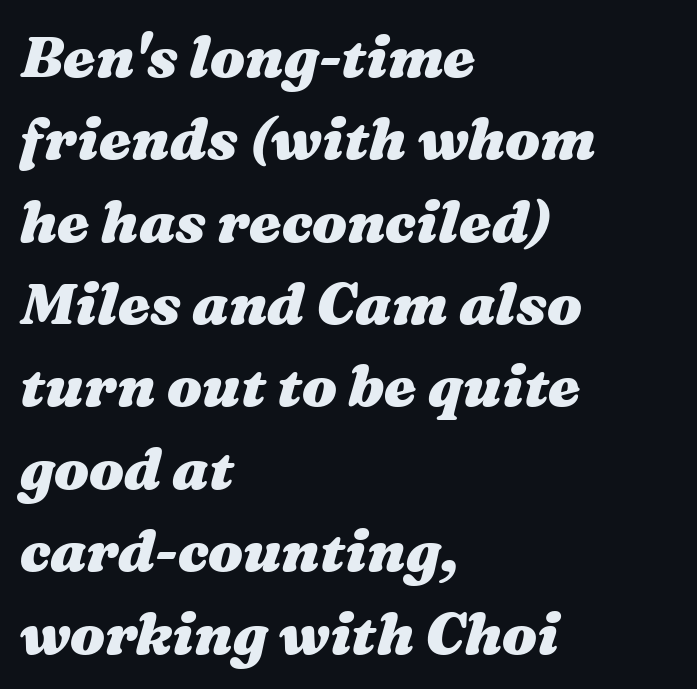
Q: Is the text bold? A: Yes.
Q: Is the text italic (slanted)? A: Yes, it leans right by about 16 degrees.
Q: Is the text underlined? A: No.
Q: How is the paragraph aligned? A: Left-aligned.
Q: Is the spacing between letters normal or unusually wide? A: Normal.
Q: Is the spacing between lines tight, normal or loose? A: Normal.
Q: Width (condensed, normal, or wide)? A: Wide.
Q: Stroke contrast? A: Medium.
Q: x-height? A: Medium.
Q: Monospaced? A: No.
